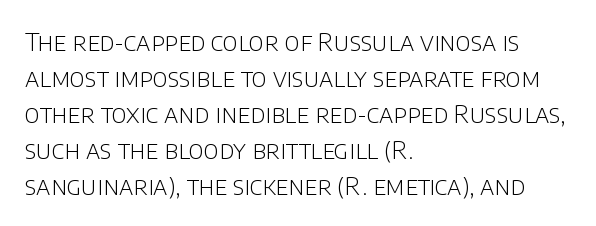
{"italic": "no", "bold": "no", "underline": "no", "align": "left", "line_spacing": "normal", "line_spacing_ratio": 1.44, "letter_spacing": "normal", "letter_spacing_em": 0.0, "glyph_px": 25}
